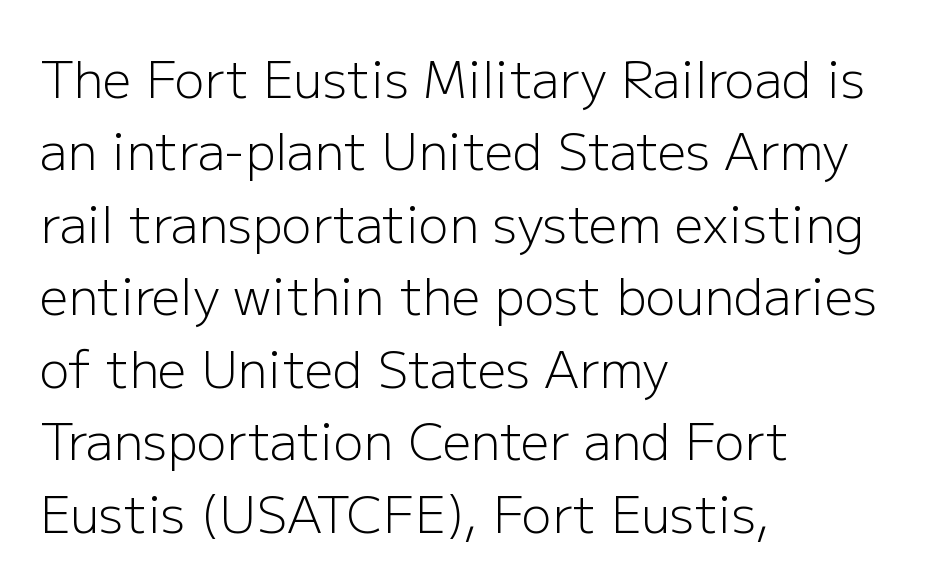
The image shows 50 px light sans-serif type, upright; set left-aligned, normal line spacing (1.45x), normal letter spacing, not underlined; low stroke contrast and a medium x-height.
